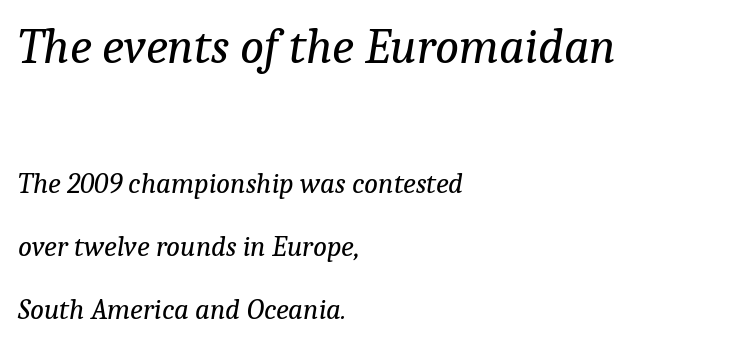
Q: Is the text bold? A: No.
Q: Is the text italic (slanted)? A: Yes, it leans right by about 9 degrees.
Q: Is the typeface a serif or a sans-serif typeface? A: Serif.
Q: Is the text underlined? A: No.
Q: How is the paragraph aligned? A: Left-aligned.
Q: Is the spacing between letters normal or unusually wide? A: Normal.
Q: Is the spacing between lines tight, normal or loose? A: Loose.
Q: Which block of text is set in a larger size, the first (top) or the second (bottom)? A: The first (top) one.
Q: Width (condensed, normal, or wide)? A: Normal.
Q: Stroke contrast? A: Low.
Q: x-height? A: Medium.
Q: Monospaced? A: No.
